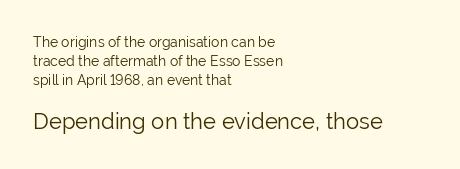
Q: Is the text bold? A: No.
Q: Is the text italic (slanted)? A: No, it is upright.
Q: Is the text underlined? A: No.
Q: How is the paragraph aligned? A: Left-aligned.
Q: Is the spacing between letters normal or unusually wide? A: Normal.
Q: Is the spacing between lines tight, normal or loose? A: Normal.
Q: Which block of text is set in a larger size, the first (top) or the second (bottom)? A: The second (bottom) one.
